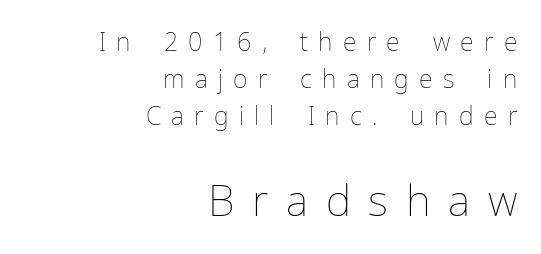
Q: Is the text bold? A: No.
Q: Is the text italic (slanted)? A: No, it is upright.
Q: Is the text underlined? A: No.
Q: How is the paragraph aligned? A: Right-aligned.
Q: Is the spacing between letters normal or unusually wide? A: Unusually wide.
Q: Is the spacing between lines tight, normal or loose? A: Normal.
Q: Which block of text is set in a larger size, the first (top) or the second (bottom)? A: The second (bottom) one.
Q: Width (condensed, normal, or wide)? A: Normal.
Q: Stroke contrast? A: Low.
Q: x-height? A: Medium.
Q: Monospaced? A: No.
